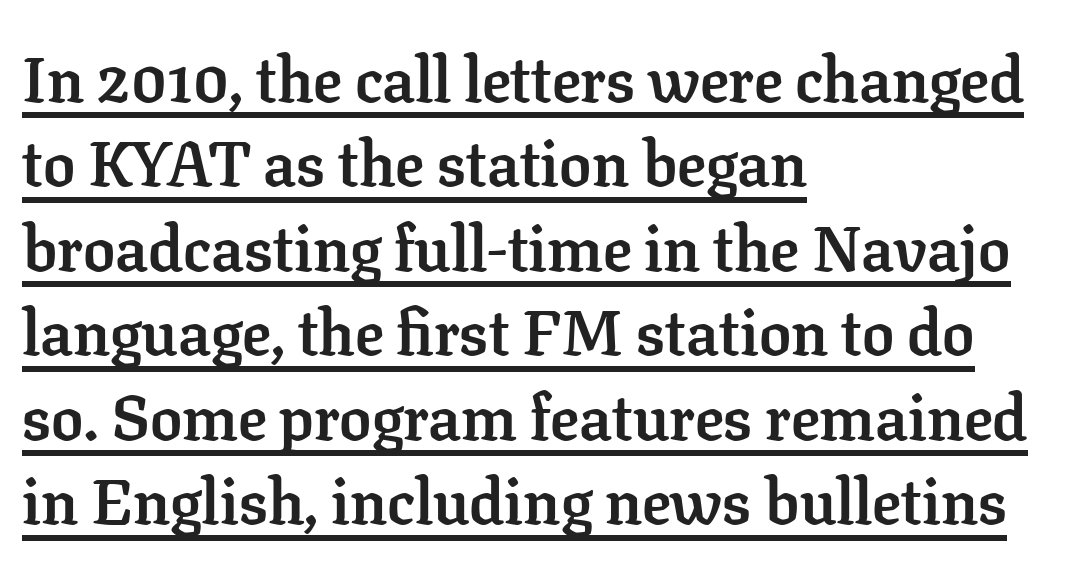
Do the letters lean? They stand straight. Spacing verdict: proportional, widths tailored to each character. A continuous stroke trails under the words, as in a hyperlink. Bold? Absolutely — the strokes are thick and heavy.
